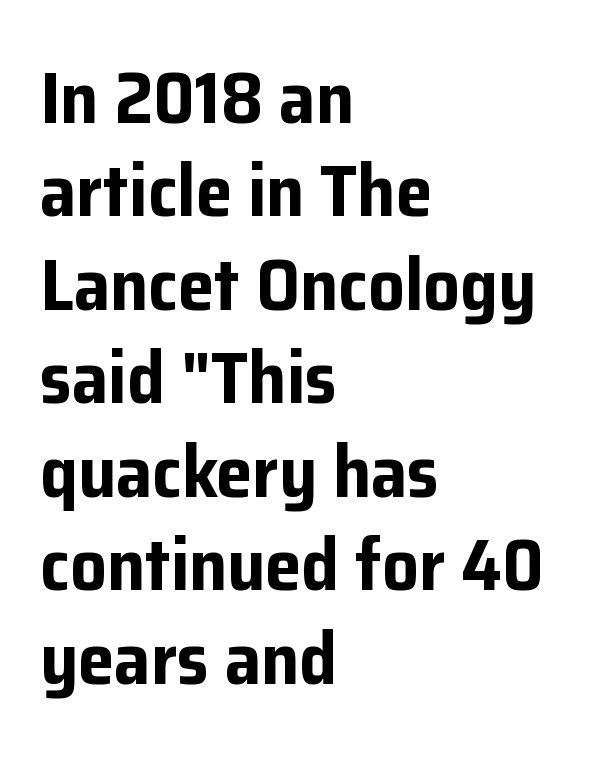
{"serif": "no", "italic": "no", "bold": "yes", "weight": "bold", "width": "normal", "stroke_contrast": "low", "x_height": "medium", "monospaced": "no", "underline": "no", "align": "left", "line_spacing": "normal", "line_spacing_ratio": 1.28, "letter_spacing": "normal", "letter_spacing_em": 0.0, "glyph_px": 73}
